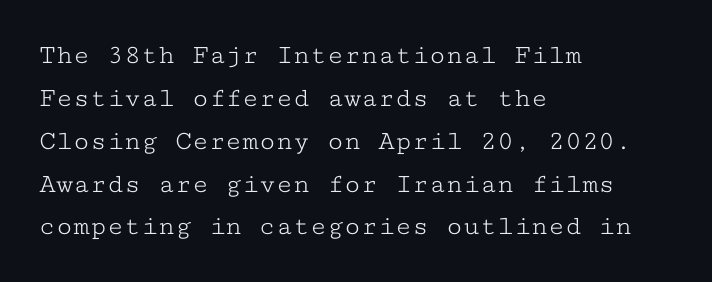
The image shows 28 px light, wide serif type, upright, monospaced; set left-aligned, normal line spacing (1.53x), normal letter spacing, not underlined; low stroke contrast and a medium x-height.
